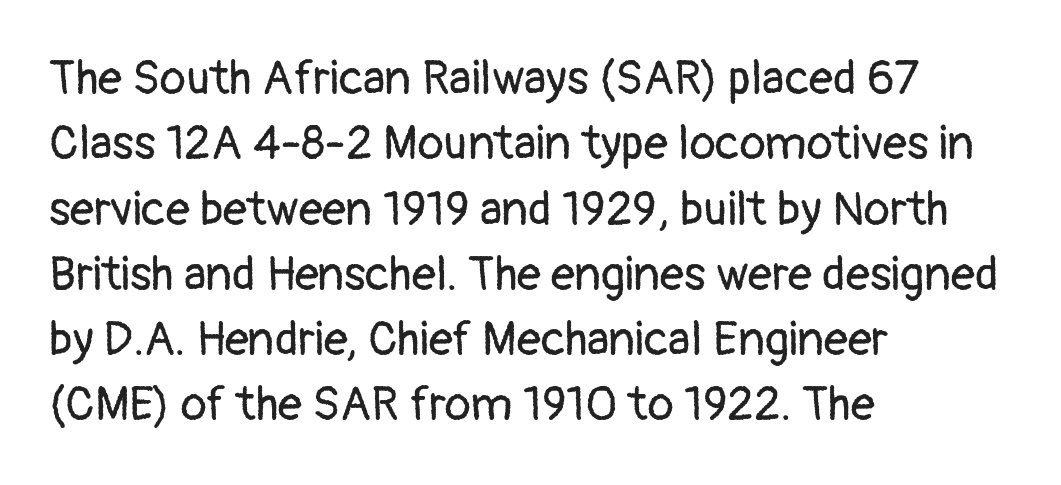
The rows are spaced the way most documents space them. The words here are not underlined. Does the type have serifs? No, each stem ends abruptly. The letters advance in unequal steps, a hallmark of proportional type. No extra ink here — the face is not bold.
